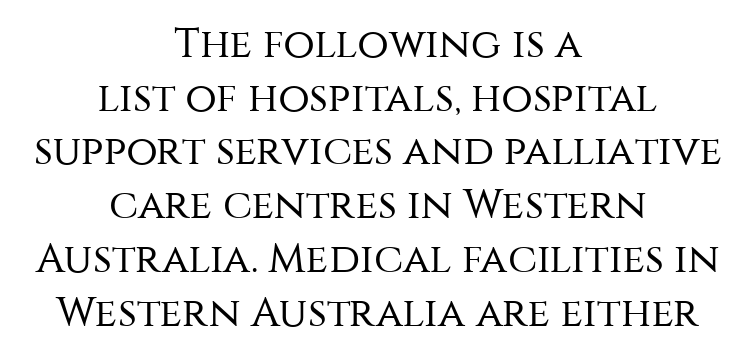
Q: Is the text bold? A: No.
Q: Is the text italic (slanted)? A: No, it is upright.
Q: Is the typeface a serif or a sans-serif typeface? A: Sans-serif.
Q: Is the text underlined? A: No.
Q: How is the paragraph aligned? A: Centered.
Q: Is the spacing between letters normal or unusually wide? A: Normal.
Q: Is the spacing between lines tight, normal or loose? A: Normal.
Q: Width (condensed, normal, or wide)? A: Normal.
Q: Stroke contrast? A: Medium.
Q: x-height? A: Large.
Q: Monospaced? A: No.
